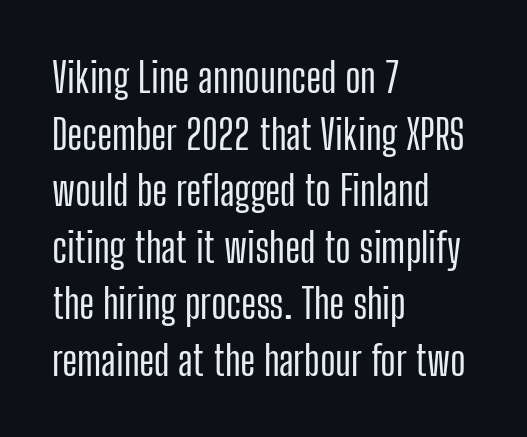
The image shows 41 px condensed sans-serif type, upright; set left-aligned, normal line spacing (1.38x), normal letter spacing, not underlined; low stroke contrast and a medium x-height.
